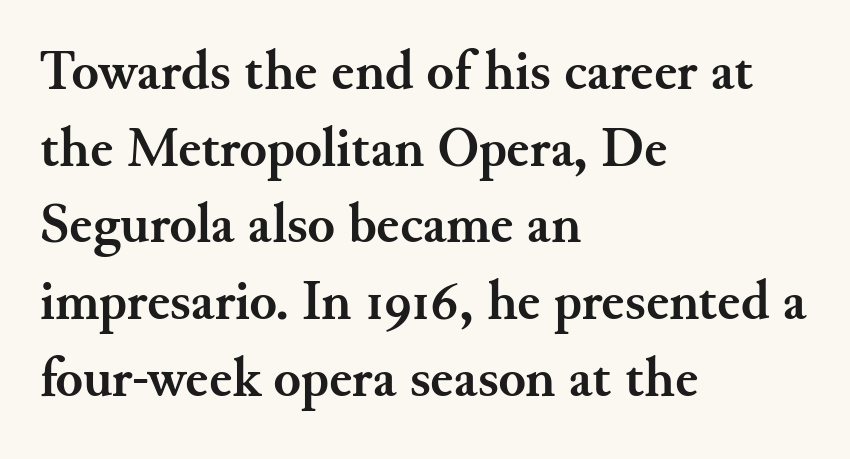
Q: Is the text bold? A: Yes.
Q: Is the text italic (slanted)? A: No, it is upright.
Q: Is the typeface a serif or a sans-serif typeface? A: Serif.
Q: Is the text underlined? A: No.
Q: How is the paragraph aligned? A: Left-aligned.
Q: Is the spacing between letters normal or unusually wide? A: Normal.
Q: Is the spacing between lines tight, normal or loose? A: Normal.
Q: Width (condensed, normal, or wide)? A: Normal.
Q: Stroke contrast? A: Medium.
Q: x-height? A: Small.
Q: Monospaced? A: No.
